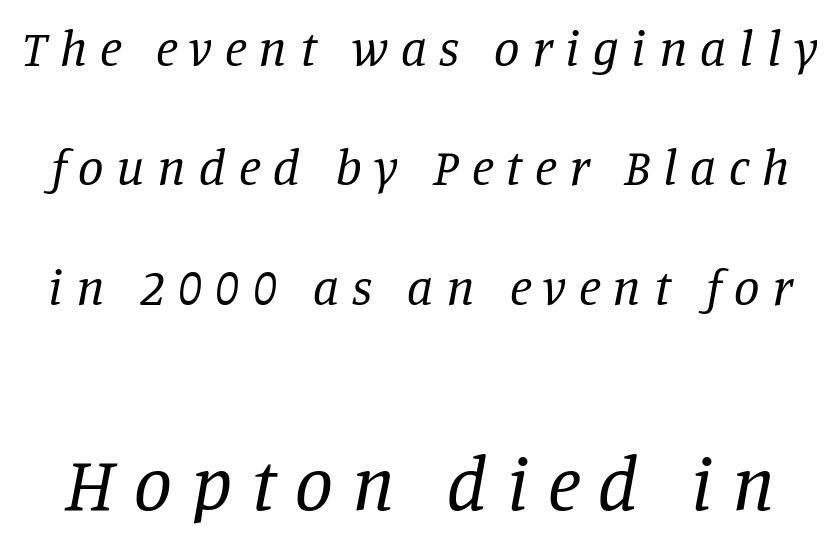
{"serif": "yes", "italic": "yes", "lean": "right", "slant_degrees": 11, "bold": "no", "weight": "regular", "width": "normal", "stroke_contrast": "low", "x_height": "large", "monospaced": "no", "underline": "no", "line_spacing": "loose", "line_spacing_ratio": 2.34, "letter_spacing": "wide", "letter_spacing_em": 0.25, "larger_block": "second", "size_ratio": 1.49, "glyph_px": 76}
